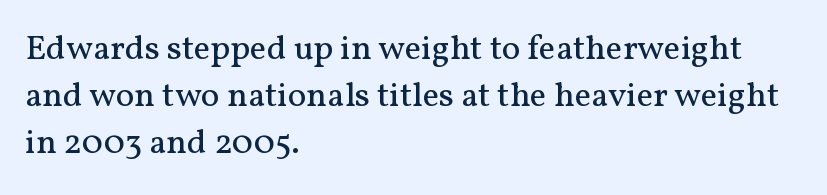
{"serif": "yes", "italic": "no", "bold": "no", "weight": "regular", "width": "normal", "stroke_contrast": "medium", "x_height": "medium", "monospaced": "no", "underline": "no", "align": "left", "line_spacing": "normal", "line_spacing_ratio": 1.35, "letter_spacing": "normal", "letter_spacing_em": 0.0, "glyph_px": 35}
